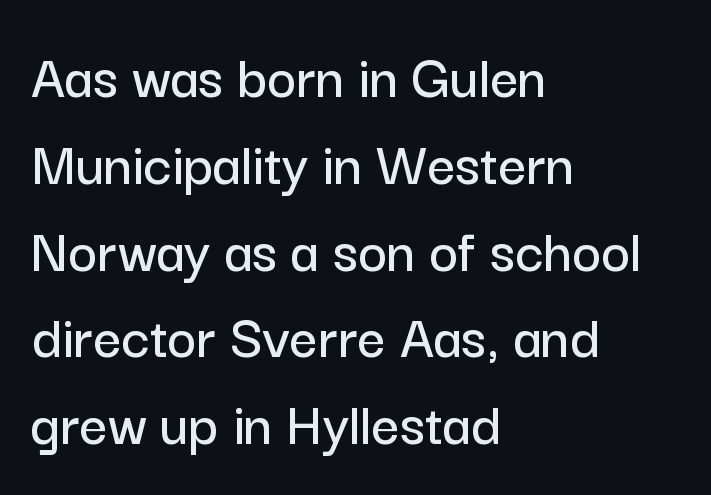
The leading is moderate, giving the passage an even texture. The letters advance in unequal steps, a hallmark of proportional type. Which margin do the lines hug? The left one — the right edge is uneven. Stroke terminals: plain, sans-serif. Descenders are the only things crossing below the line.
